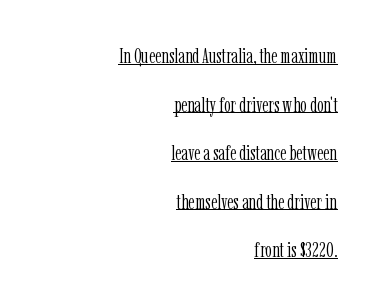
Q: Is the text bold? A: No.
Q: Is the text italic (slanted)? A: No, it is upright.
Q: Is the text underlined? A: Yes.
Q: How is the paragraph aligned? A: Right-aligned.
Q: Is the spacing between letters normal or unusually wide? A: Normal.
Q: Is the spacing between lines tight, normal or loose? A: Loose.
